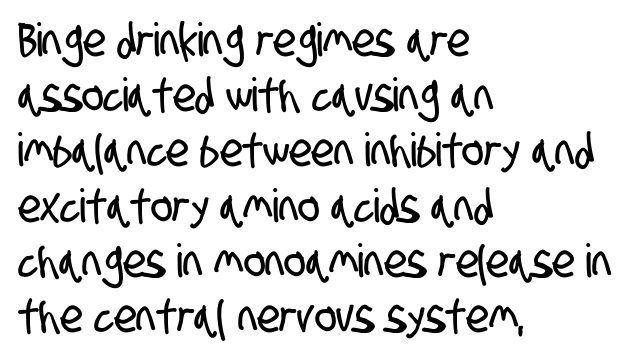
Q: Is the typeface a serif or a sans-serif typeface? A: Sans-serif.
Q: Is the text underlined? A: No.
Q: How is the paragraph aligned? A: Left-aligned.
Q: Is the spacing between letters normal or unusually wide? A: Normal.
Q: Width (condensed, normal, or wide)? A: Condensed.
Q: Stroke contrast? A: Low.
Q: x-height? A: Large.
Q: Monospaced? A: No.
